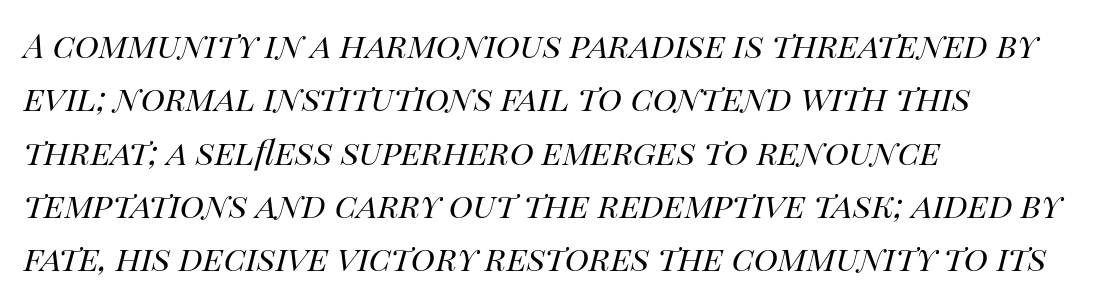
A typesetter would call this proportional, since set widths differ per character. Is the stroke heavy? The answer is a plain regular-or-lighter. This rendering features lettering with no underline. Horizontal bands of white between lines are of average thickness. These lines stack with their left ends in a neat column. Students, note that the glyphs here touch the page at normal intervals.
